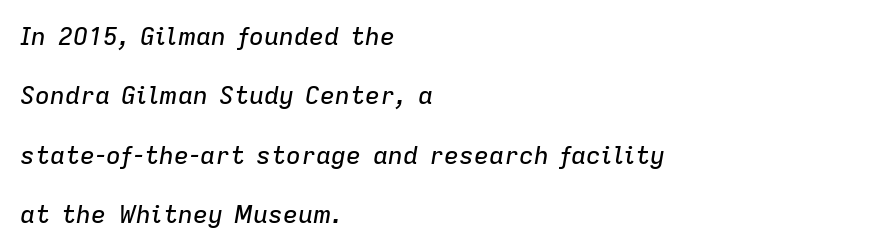
{"italic": "yes", "lean": "right", "slant_degrees": 9, "underline": "no", "align": "left", "line_spacing": "loose", "line_spacing_ratio": 2.38, "letter_spacing": "normal", "letter_spacing_em": 0.0, "glyph_px": 25}
